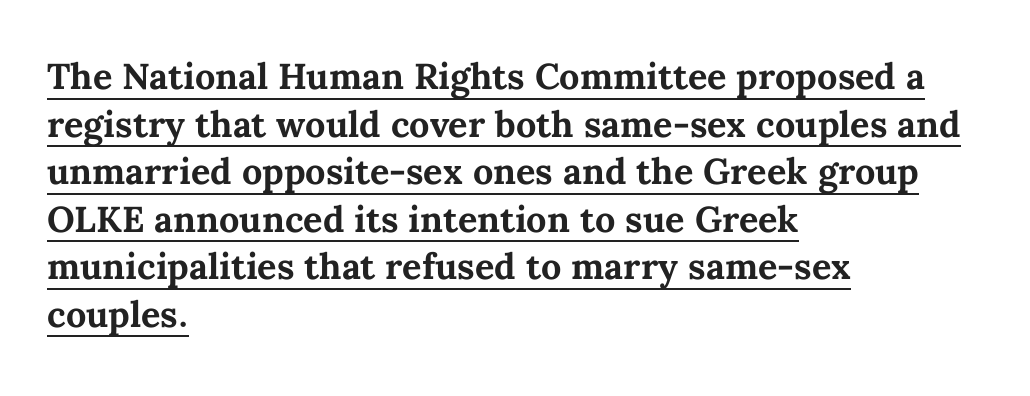
What decoration does the sample have? An underline. Each glyph is drawn with heavy, bold strokes. Line beginnings align vertically; line endings do not. Proportional: the letters do not fall into vertical columns. These lines keep a tight, regular rhythm from letter to letter.
